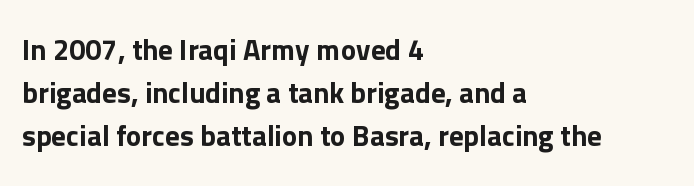
Q: Is the text italic (slanted)? A: No, it is upright.
Q: Is the typeface a serif or a sans-serif typeface? A: Sans-serif.
Q: Is the text underlined? A: No.
Q: How is the paragraph aligned? A: Left-aligned.
Q: Is the spacing between letters normal or unusually wide? A: Normal.
Q: Is the spacing between lines tight, normal or loose? A: Normal.
Q: Width (condensed, normal, or wide)? A: Normal.
Q: Stroke contrast? A: Low.
Q: x-height? A: Medium.
Q: Monospaced? A: No.
